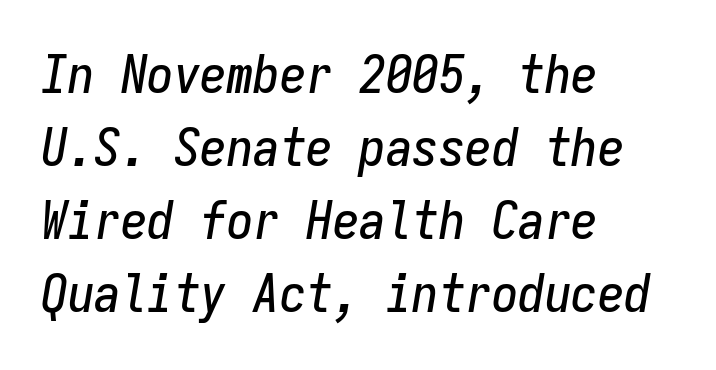
These lines are set flush left with a ragged right edge. The letterforms sit shoulder to shoulder at normal distance. Clear beneath every line of the passage. Note the uniform advance width — an 'i' takes as much space as an 'm'. The face used here has a pronounced slope to its letters. The designer left line spacing at the default.
